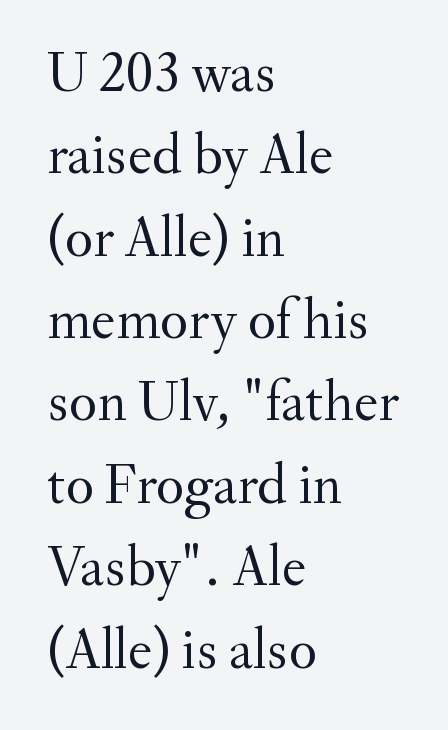
The image shows 58 px regular-weight serif type, upright; set left-aligned, normal line spacing (1.42x), normal letter spacing, not underlined; medium stroke contrast and a small x-height.
